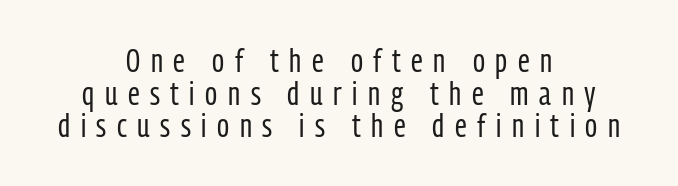
{"serif": "no", "italic": "no", "bold": "no", "weight": "regular", "width": "condensed", "stroke_contrast": "low", "x_height": "medium", "monospaced": "no", "underline": "no", "align": "center", "line_spacing": "tight", "line_spacing_ratio": 0.99, "letter_spacing": "wide", "letter_spacing_em": 0.32, "glyph_px": 33}
